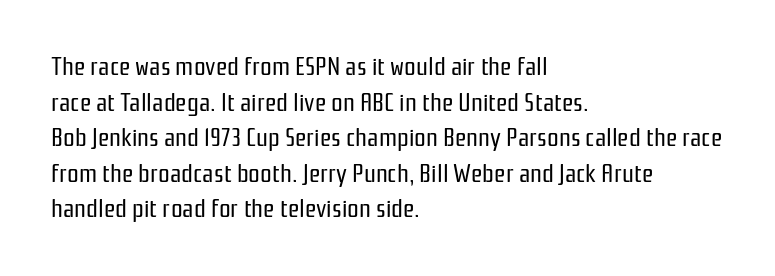
Q: Is the text bold? A: No.
Q: Is the text italic (slanted)? A: No, it is upright.
Q: Is the text underlined? A: No.
Q: How is the paragraph aligned? A: Left-aligned.
Q: Is the spacing between letters normal or unusually wide? A: Normal.
Q: Is the spacing between lines tight, normal or loose? A: Normal.
